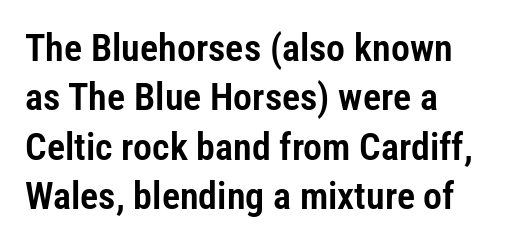
Q: Is the text italic (slanted)? A: No, it is upright.
Q: Is the typeface a serif or a sans-serif typeface? A: Sans-serif.
Q: Is the text underlined? A: No.
Q: How is the paragraph aligned? A: Left-aligned.
Q: Is the spacing between letters normal or unusually wide? A: Normal.
Q: Is the spacing between lines tight, normal or loose? A: Normal.
Q: Width (condensed, normal, or wide)? A: Condensed.
Q: Stroke contrast? A: Low.
Q: x-height? A: Medium.
Q: Monospaced? A: No.
